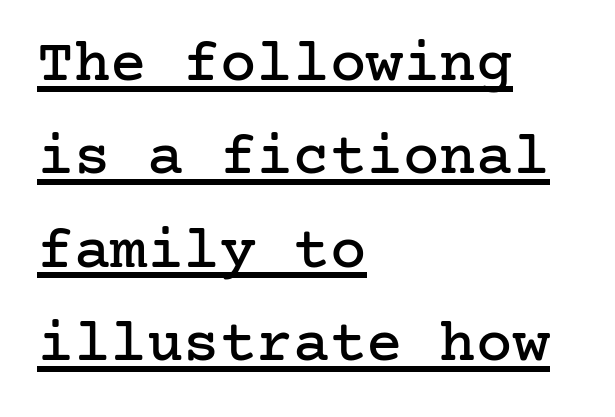
The image shows 61 px serif type, upright; set left-aligned, normal line spacing (1.53x), normal letter spacing, underlined; low stroke contrast and a medium x-height.
